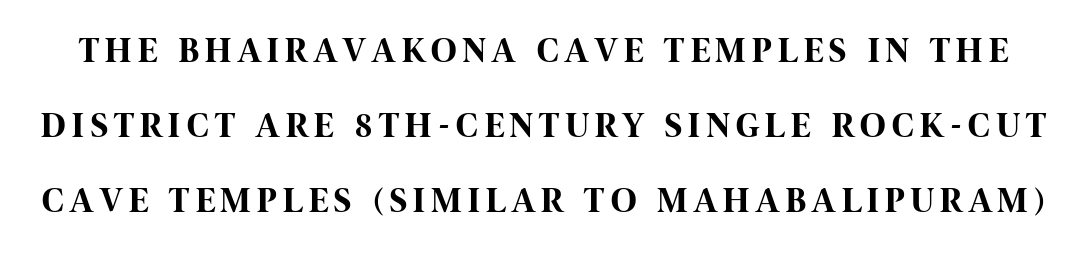
{"serif": "no", "italic": "no", "bold": "yes", "weight": "bold", "width": "condensed", "stroke_contrast": "high", "x_height": "large", "monospaced": "no", "underline": "no", "line_spacing": "loose", "line_spacing_ratio": 2.14, "glyph_px": 35}
